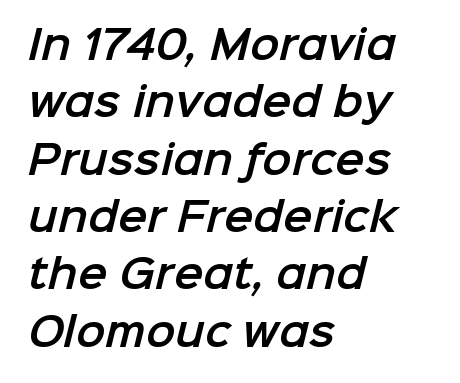
The image shows 39 px sans-serif type; set left-aligned, normal line spacing (1.47x), normal letter spacing, not underlined; low stroke contrast and a medium x-height.
